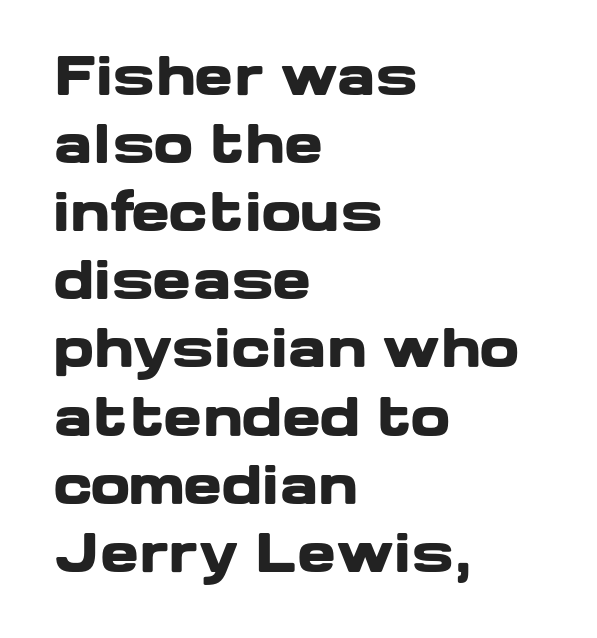
Q: Is the text bold? A: Yes.
Q: Is the text italic (slanted)? A: No, it is upright.
Q: Is the typeface a serif or a sans-serif typeface? A: Sans-serif.
Q: Is the text underlined? A: No.
Q: How is the paragraph aligned? A: Left-aligned.
Q: Is the spacing between letters normal or unusually wide? A: Normal.
Q: Is the spacing between lines tight, normal or loose? A: Normal.
Q: Width (condensed, normal, or wide)? A: Wide.
Q: Stroke contrast? A: Low.
Q: x-height? A: Medium.
Q: Monospaced? A: No.
